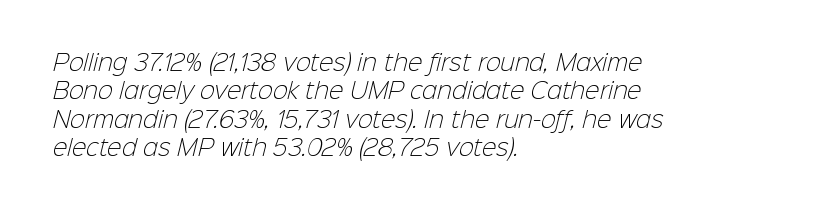
{"bold": "no", "underline": "no", "align": "left", "line_spacing": "normal", "line_spacing_ratio": 1.29, "letter_spacing": "normal", "letter_spacing_em": 0.0, "glyph_px": 22}
